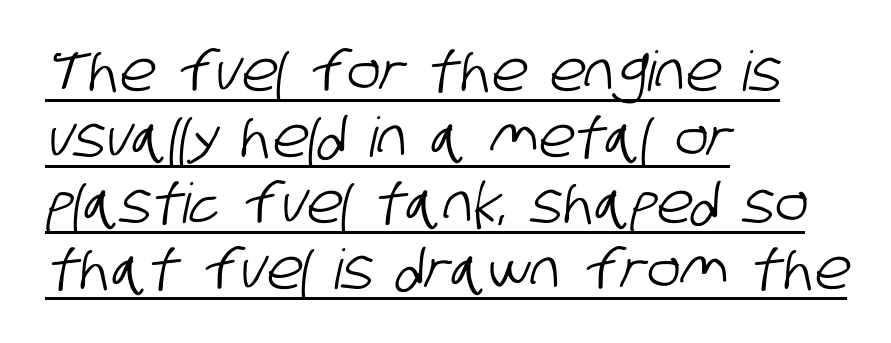
The image shows 55 px condensed sans-serif type; set left-aligned, line spacing 1.2x, normal letter spacing, underlined; low stroke contrast and a large x-height.
